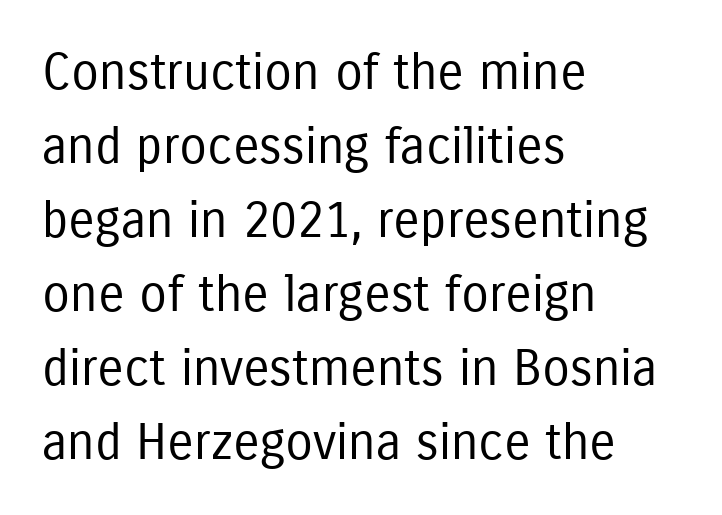
Between one letter and the next there's only the usual sliver of space. What kind of face is this? One without serifs — a sans. Rendered with straight, roman letterforms. The rendering anchors every line to the left-hand side. This rendering features lettering with no underline. The rendering uses natural spacing where letterforms have individual widths.
